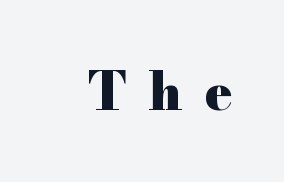
{"serif": "yes", "italic": "no", "bold": "yes", "weight": "heavy", "width": "wide", "stroke_contrast": "high", "x_height": "small", "monospaced": "no", "underline": "no", "letter_spacing": "wide", "letter_spacing_em": 0.43, "glyph_px": 52}
